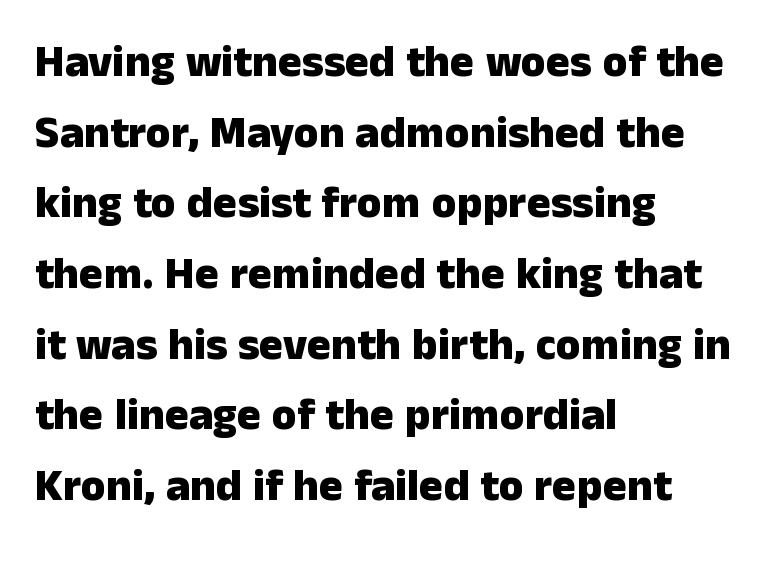
Regarding leading, the lines here are spaced in the standard way. A student would call this left alignment; a typographer would say flush left, rag right. Is the type bold? Yes — the strokes are clearly thick and heavy. Each word holds together tightly as a unit, with standard inter-letter gaps. You can tell from the bare stems that sans-serif type was used. Anything drawn beneath the words? Only blank space.
